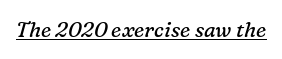
Is the letter spacing exaggerated? No — it looks like the ordinary default. You can see a thin bar hugging the bottom of the glyphs. Italic: yes, the glyphs are oblique. Each stroke keeps to a modest, everyday thickness or less.
